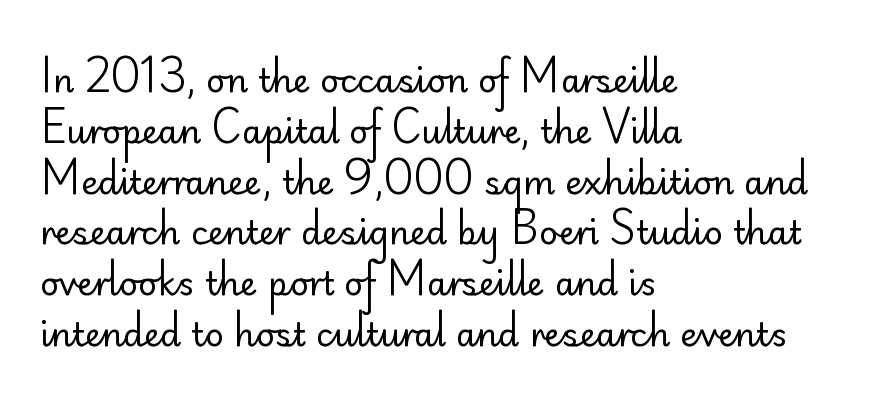
The image shows 33 px regular-weight sans-serif type, upright; set left-aligned, normal line spacing (1.54x), normal letter spacing, not underlined; low stroke contrast and a small x-height.
